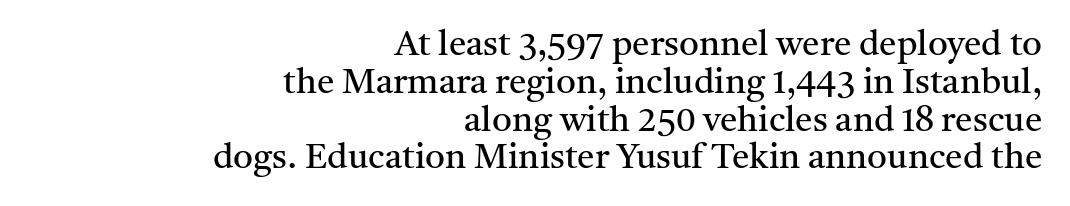
Here the designer chose a conventional face with non-uniform glyph widths. Reading down the block, your eye finds every line finishing at a fixed right position. Compared with typical body copy, the letter spacing here is the same. Honestly, the rows look squashed on top of each other.
